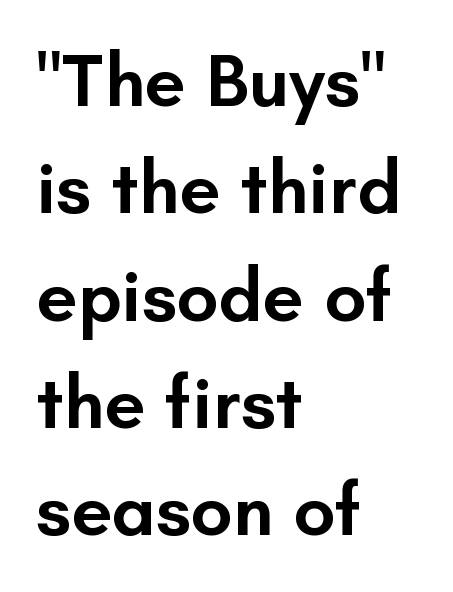
Q: Is the text bold? A: Semi-bold.
Q: Is the text italic (slanted)? A: No, it is upright.
Q: Is the typeface a serif or a sans-serif typeface? A: Sans-serif.
Q: Is the text underlined? A: No.
Q: How is the paragraph aligned? A: Left-aligned.
Q: Is the spacing between letters normal or unusually wide? A: Normal.
Q: Is the spacing between lines tight, normal or loose? A: Normal.
Q: Width (condensed, normal, or wide)? A: Normal.
Q: Stroke contrast? A: Low.
Q: x-height? A: Small.
Q: Monospaced? A: No.
